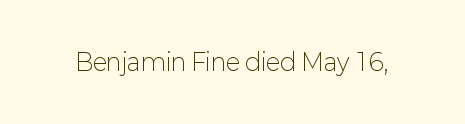
The image shows 23 px text type, upright; set normal letter spacing, not underlined.
